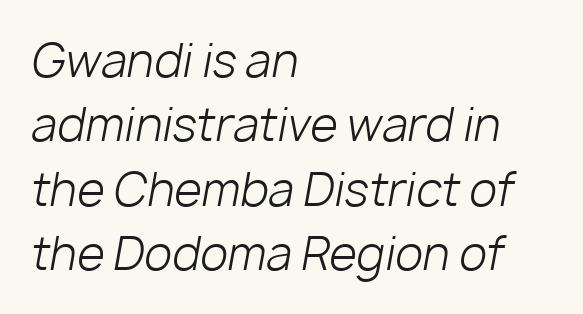
{"italic": "yes", "lean": "right", "slant_degrees": 10, "bold": "no", "weight": "light", "width": "normal", "stroke_contrast": "low", "x_height": "medium", "monospaced": "no", "underline": "no", "align": "left", "line_spacing": "normal", "line_spacing_ratio": 1.43, "letter_spacing": "normal", "letter_spacing_em": 0.0, "glyph_px": 45}
